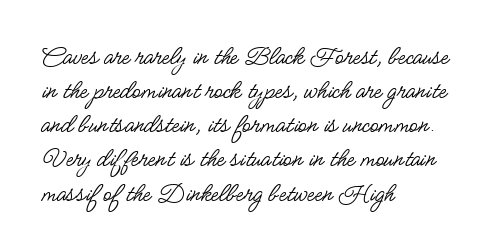
Tracking here is standard; glyphs follow each other at the usual distance. The text block is weighted toward the left margin, trailing off unevenly rightward. Is this a sans? Yes — the strokes have no serifs. The passage shown is not underscored anywhere. Summary of weight: not heavy and not bold.
